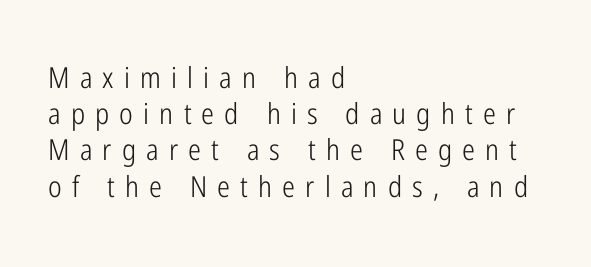
Q: Is the text bold? A: No.
Q: Is the text italic (slanted)? A: No, it is upright.
Q: Is the typeface a serif or a sans-serif typeface? A: Sans-serif.
Q: Is the text underlined? A: No.
Q: How is the paragraph aligned? A: Left-aligned.
Q: Is the spacing between letters normal or unusually wide? A: Unusually wide.
Q: Is the spacing between lines tight, normal or loose? A: Normal.
Q: Width (condensed, normal, or wide)? A: Condensed.
Q: Stroke contrast? A: Low.
Q: x-height? A: Medium.
Q: Monospaced? A: No.
